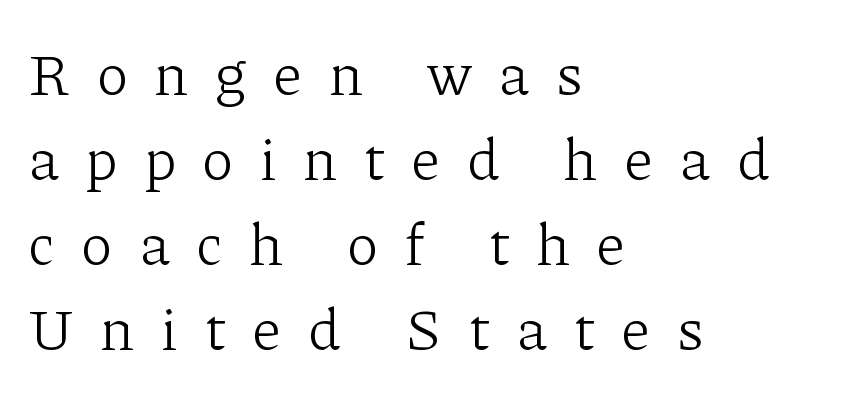
The image shows 59 px light serif type, upright; set left-aligned, normal line spacing (1.44x), unusually wide letter spacing (+0.47 em), not underlined; low stroke contrast and a medium x-height.
